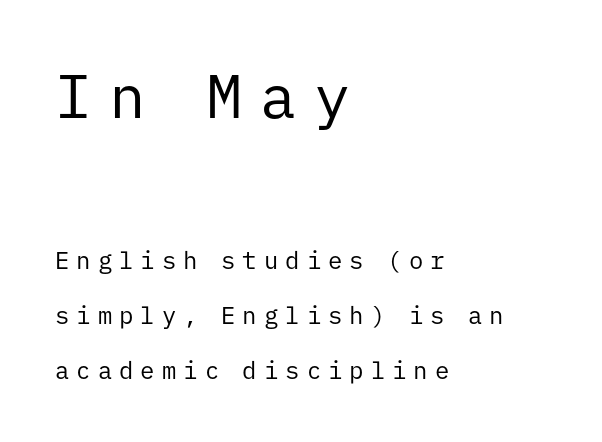
Q: Is the text bold? A: No.
Q: Is the text italic (slanted)? A: No, it is upright.
Q: Is the typeface a serif or a sans-serif typeface? A: Sans-serif.
Q: Is the text underlined? A: No.
Q: How is the paragraph aligned? A: Left-aligned.
Q: Is the spacing between letters normal or unusually wide? A: Unusually wide.
Q: Is the spacing between lines tight, normal or loose? A: Loose.
Q: Which block of text is set in a larger size, the first (top) or the second (bottom)? A: The first (top) one.
Q: Width (condensed, normal, or wide)? A: Normal.
Q: Stroke contrast? A: Low.
Q: x-height? A: Medium.
Q: Monospaced? A: Yes.
